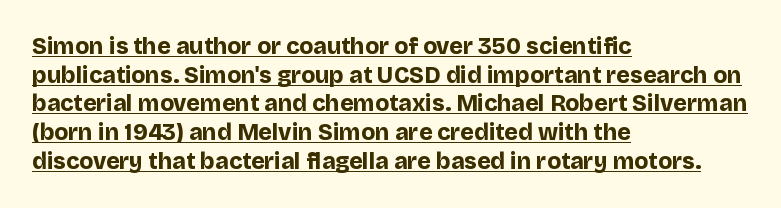
Q: Is the text bold? A: Yes.
Q: Is the text italic (slanted)? A: No, it is upright.
Q: Is the text underlined? A: Yes.
Q: How is the paragraph aligned? A: Left-aligned.
Q: Is the spacing between letters normal or unusually wide? A: Normal.
Q: Is the spacing between lines tight, normal or loose? A: Normal.
